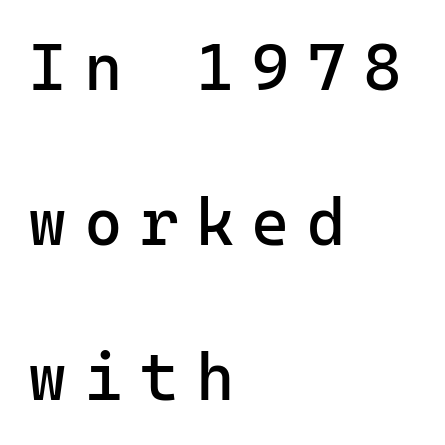
The image shows 66 px regular-weight sans-serif type, upright, monospaced; set left-aligned, loose line spacing (2.35x), unusually wide letter spacing (+0.26 em), not underlined; low stroke contrast and a medium x-height.
